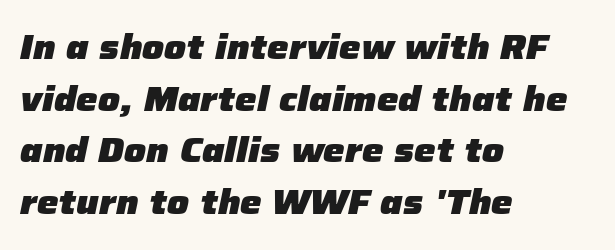
Q: Is the text bold? A: Yes.
Q: Is the text italic (slanted)? A: Yes, it leans right by about 12 degrees.
Q: Is the text underlined? A: No.
Q: How is the paragraph aligned? A: Left-aligned.
Q: Is the spacing between letters normal or unusually wide? A: Normal.
Q: Is the spacing between lines tight, normal or loose? A: Normal.
Q: Width (condensed, normal, or wide)? A: Normal.
Q: Stroke contrast? A: Low.
Q: x-height? A: Medium.
Q: Monospaced? A: No.
